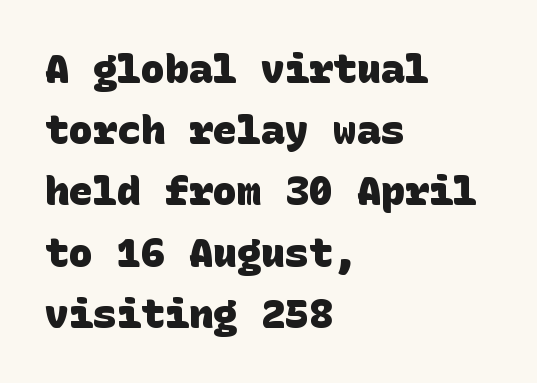
The image shows 40 px heavy sans-serif type; set left-aligned, normal line spacing (1.53x), normal letter spacing, not underlined; low stroke contrast and a large x-height.
